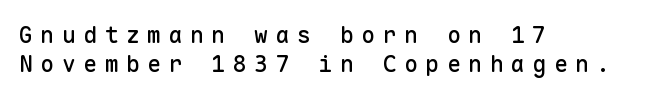
Is the letter spacing exaggerated? Yes — the characters are pushed far apart. The passage shown is not underscored anywhere. Does the leading feel generous? No, just average. Upright lettering throughout. The compositor pushed each line to the left boundary.
